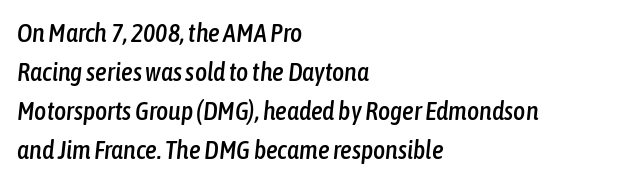
Q: Is the text italic (slanted)? A: Yes, it leans right by about 6 degrees.
Q: Is the text underlined? A: No.
Q: How is the paragraph aligned? A: Left-aligned.
Q: Is the spacing between letters normal or unusually wide? A: Normal.
Q: Is the spacing between lines tight, normal or loose? A: Normal.
